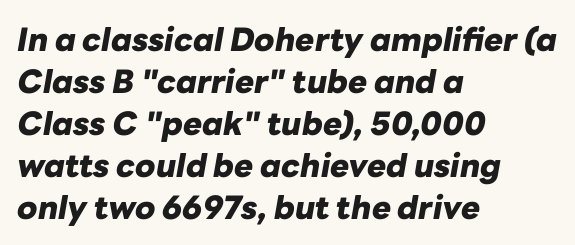
{"italic": "yes", "lean": "right", "slant_degrees": 10, "bold": "yes", "weight": "heavy", "width": "normal", "stroke_contrast": "low", "x_height": "medium", "monospaced": "no", "underline": "no", "align": "left", "line_spacing": "normal", "line_spacing_ratio": 1.31, "letter_spacing": "normal", "letter_spacing_em": 0.0, "glyph_px": 32}
